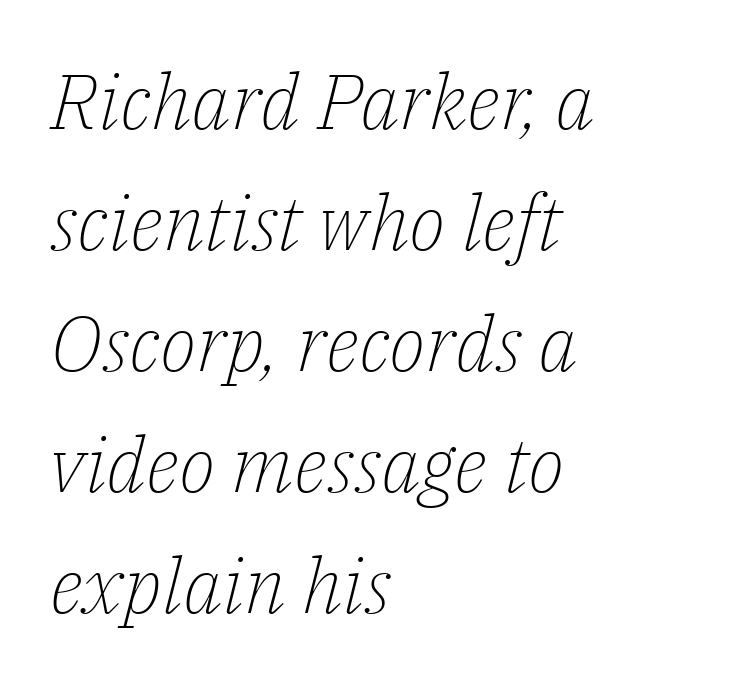
Check the space under the baseline: it is left empty. Looks like regular typesetting: each glyph gets only the width it needs. The passage shown is typeset with a serif family. Emphasis-style slanted type is in use. The face looks like a standard text weight, possibly lighter.
